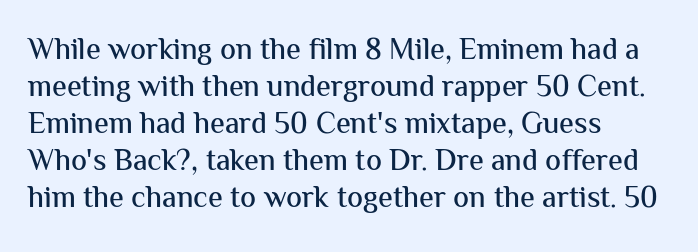
The letters stand upright; this is a roman face. The gaps between neighbouring characters are ordinary and unremarkable. A student would call this left alignment; a typographer would say flush left, rag right. Character widths vary here, with narrow letters taking less room than wide ones. The glyphs in this specimen are sans serif. Letters rest on an invisible, unmarked baseline.
